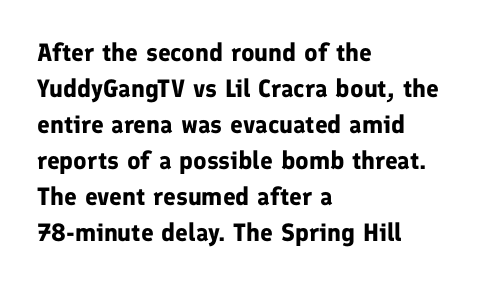
The image shows 25 px bold type, upright; set left-aligned, normal line spacing (1.44x), normal letter spacing, not underlined.
